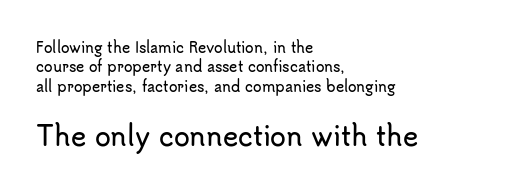
{"italic": "no", "underline": "no", "align": "left", "line_spacing": "normal", "line_spacing_ratio": 1.39, "letter_spacing": "normal", "letter_spacing_em": 0.0, "larger_block": "second", "size_ratio": 1.86, "glyph_px": 26}
